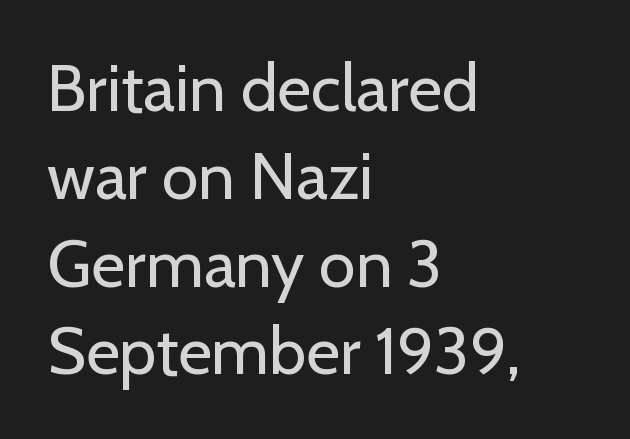
The image shows 66 px regular-weight sans-serif type, upright; set left-aligned, normal line spacing (1.33x), normal letter spacing, not underlined; low stroke contrast and a medium x-height.
